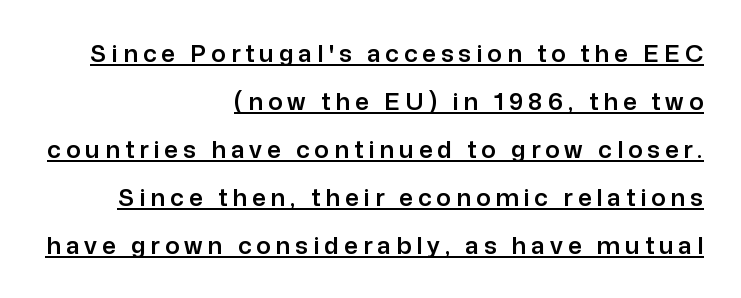
A continuous stroke trails under the words, as in a hyperlink. The passage shown has open, widely tracked lettering throughout. A student would call this right alignment; a typographer would say flush right, rag left. You can tell it's not italic because the verticals are truly vertical. The rendering uses a large line-height, opening up the rows.
